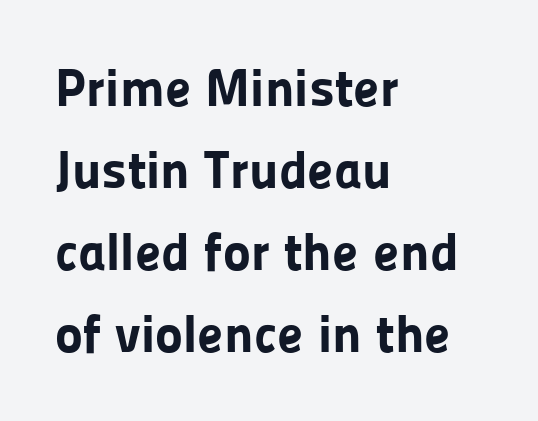
The lines in this sample share a left origin and differ only in where they stop. Does the lettering tilt? It doesn't — this is upright. Note the varied advance widths — an 'i' is clearly narrower than an 'm'. The characters look thick and weighty, a clear bold.
